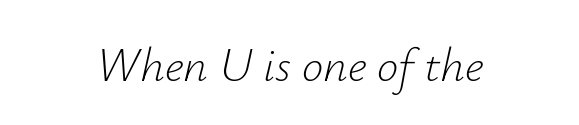
{"italic": "yes", "lean": "right", "slant_degrees": 12, "bold": "no", "weight": "light", "width": "normal", "stroke_contrast": "low", "x_height": "small", "monospaced": "no", "underline": "no", "align": "center", "letter_spacing": "normal", "letter_spacing_em": 0.0, "glyph_px": 48}
